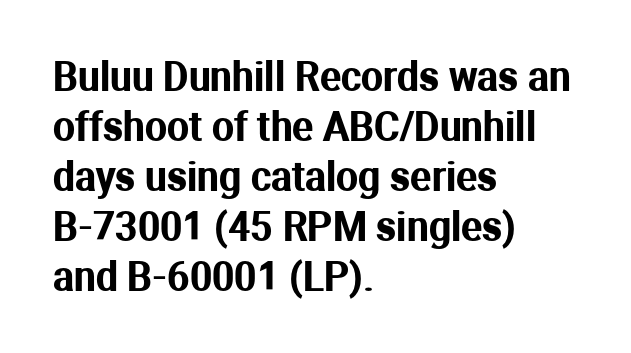
{"serif": "no", "italic": "no", "width": "normal", "stroke_contrast": "medium", "x_height": "medium", "monospaced": "no", "underline": "no", "align": "left", "line_spacing": "normal", "line_spacing_ratio": 1.28, "letter_spacing": "normal", "letter_spacing_em": 0.0, "glyph_px": 39}
